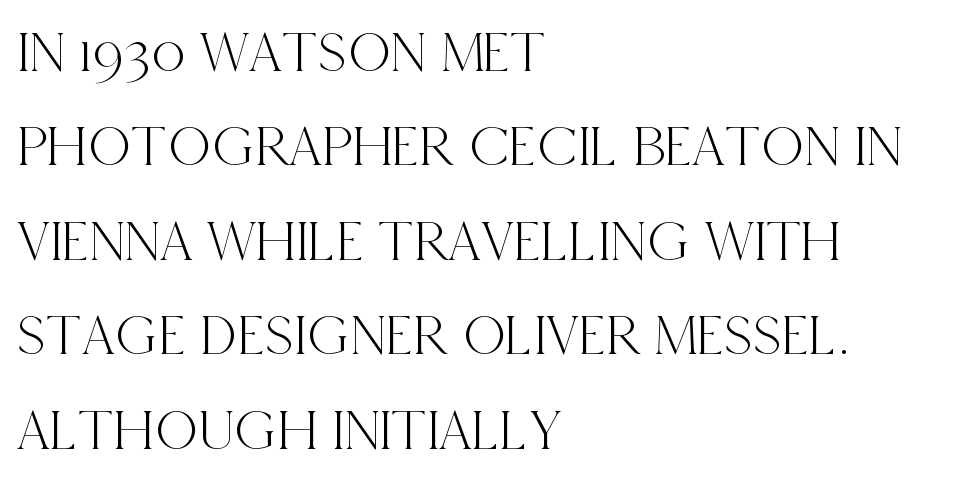
Quick note: interline space is typical. The letters advance in unequal steps, a hallmark of proportional type. Glyph-to-glyph distance matches everyday printed text. Vertical strokes here are truly vertical. One-word summary of the alignment: left. The specimen omits any rule beneath the text block's lines.
